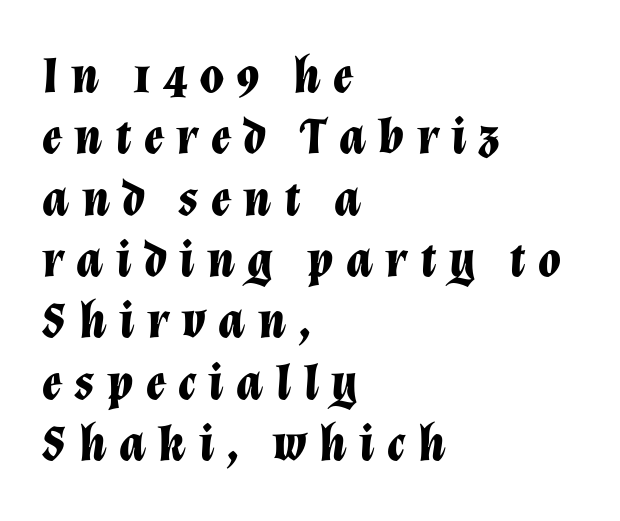
{"italic": "yes", "lean": "right", "slant_degrees": 12, "bold": "yes", "weight": "bold", "width": "normal", "stroke_contrast": "low", "x_height": "medium", "monospaced": "no", "underline": "no", "align": "left", "line_spacing_ratio": 1.18, "letter_spacing": "wide", "letter_spacing_em": 0.24, "glyph_px": 52}
